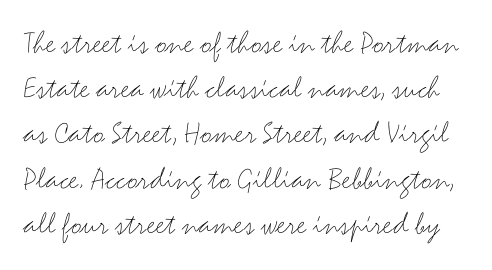
Q: Is the text bold? A: No.
Q: Is the text italic (slanted)? A: Yes.
Q: Is the typeface a serif or a sans-serif typeface? A: Sans-serif.
Q: Is the text underlined? A: No.
Q: Is the spacing between letters normal or unusually wide? A: Normal.
Q: Is the spacing between lines tight, normal or loose? A: Normal.
Q: Width (condensed, normal, or wide)? A: Wide.
Q: Stroke contrast? A: Medium.
Q: x-height? A: Small.
Q: Monospaced? A: No.
